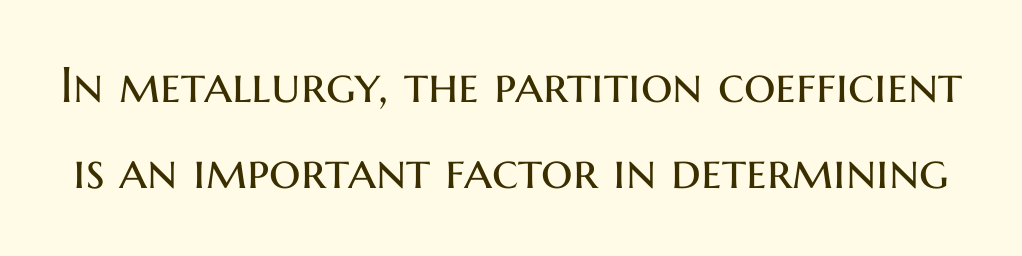
Q: Is the text bold? A: No.
Q: Is the text italic (slanted)? A: No, it is upright.
Q: Is the typeface a serif or a sans-serif typeface? A: Sans-serif.
Q: Is the text underlined? A: No.
Q: Is the spacing between letters normal or unusually wide? A: Normal.
Q: Width (condensed, normal, or wide)? A: Normal.
Q: Stroke contrast? A: Medium.
Q: x-height? A: Medium.
Q: Monospaced? A: No.
